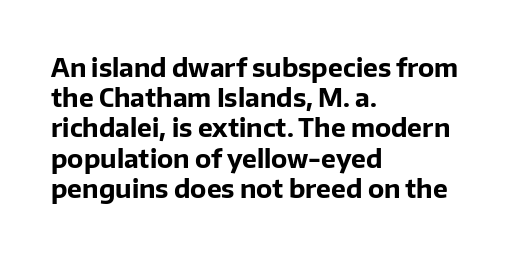
The image shows 25 px bold type, upright; set left-aligned, line spacing 1.21x, normal letter spacing, not underlined.
